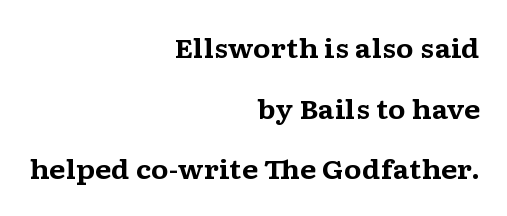
{"italic": "no", "bold": "yes", "underline": "no", "align": "right", "line_spacing": "loose", "line_spacing_ratio": 2.33, "letter_spacing": "normal", "letter_spacing_em": 0.0, "glyph_px": 26}
